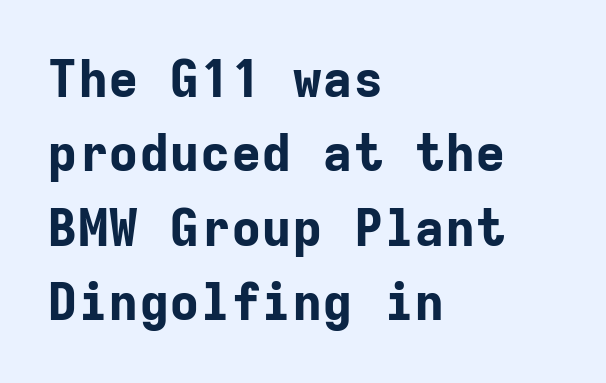
{"serif": "no", "italic": "no", "bold": "yes", "weight": "bold", "width": "normal", "stroke_contrast": "low", "x_height": "medium", "monospaced": "yes", "underline": "no", "align": "left", "line_spacing": "normal", "line_spacing_ratio": 1.46, "letter_spacing": "normal", "letter_spacing_em": 0.0, "glyph_px": 51}
